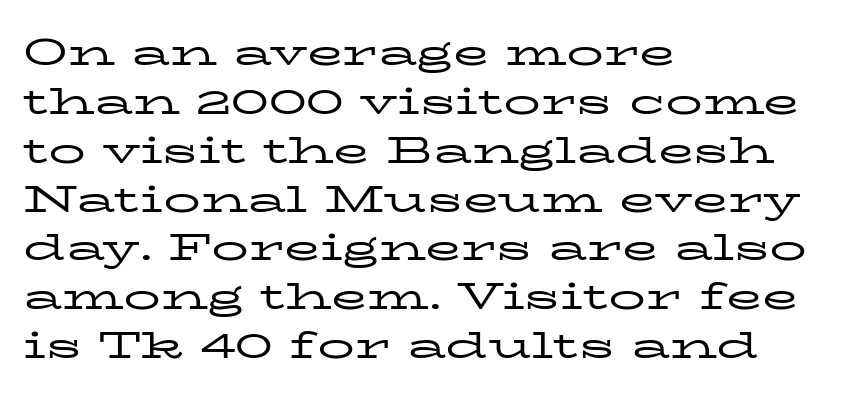
Notice how descenders clear the ascenders below comfortably — that's standard leading. No extra tracking has been applied to these lines. Stroke mass is kept to a normal reading level or below. This is roman type, the default non-slanted kind. Is this a fixed-width face? No — the glyphs have proportional, varying widths.
